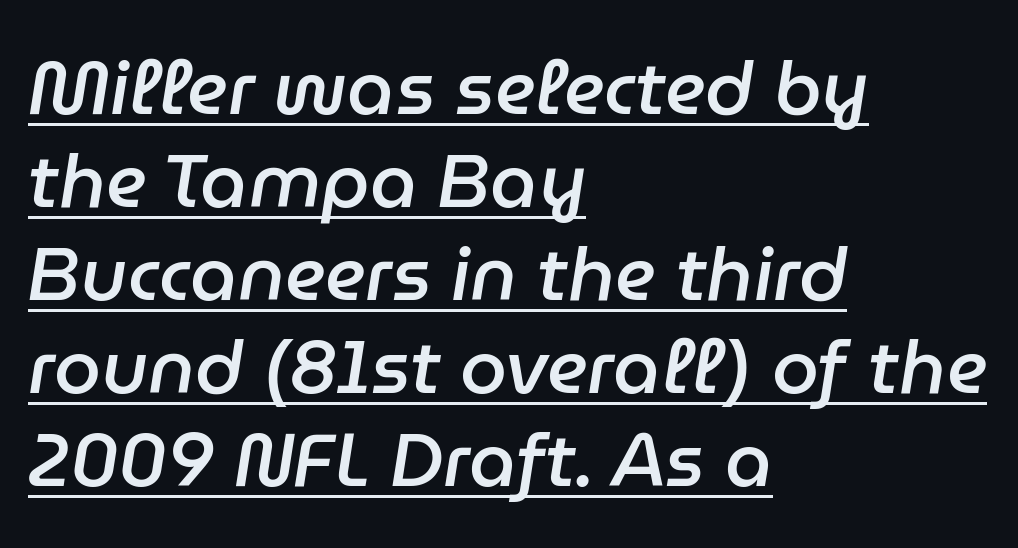
{"italic": "yes", "lean": "right", "slant_degrees": 9, "bold": "semi", "weight": "semibold", "width": "normal", "stroke_contrast": "low", "x_height": "medium", "monospaced": "no", "underline": "yes", "align": "left", "line_spacing_ratio": 1.24, "letter_spacing": "normal", "letter_spacing_em": 0.0, "glyph_px": 75}
